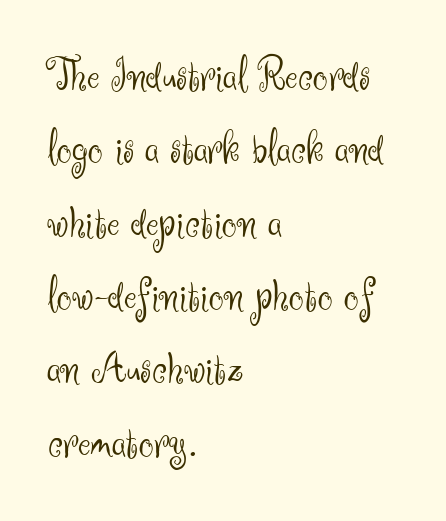
{"serif": "no", "italic": "no", "bold": "no", "weight": "light", "width": "normal", "stroke_contrast": "medium", "x_height": "small", "monospaced": "no", "underline": "no", "align": "left", "line_spacing": "normal", "line_spacing_ratio": 1.56, "letter_spacing": "normal", "letter_spacing_em": 0.0, "glyph_px": 47}
